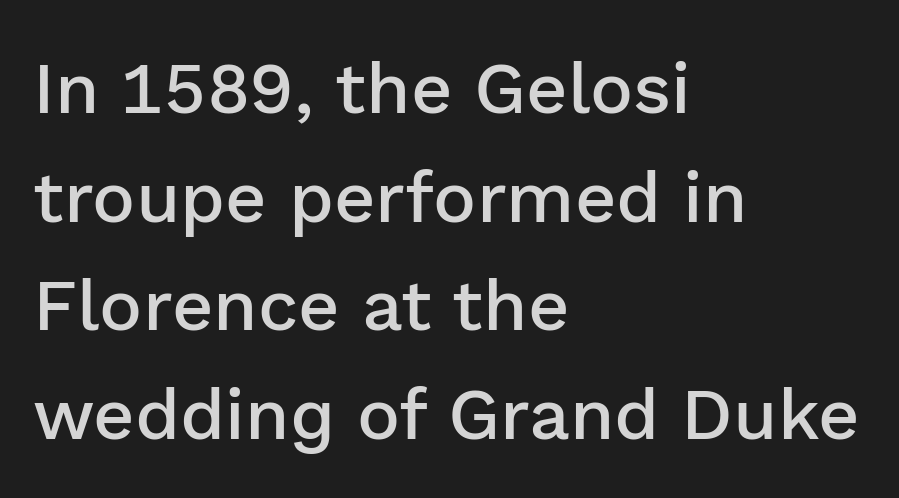
The image shows 72 px semibold sans-serif type, upright; set left-aligned, normal line spacing (1.51x), normal letter spacing, not underlined; low stroke contrast and a medium x-height.
